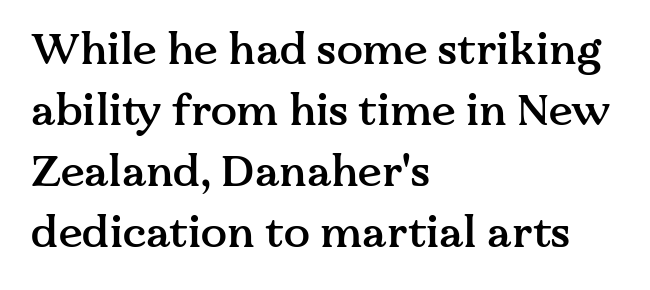
The image shows 43 px semibold serif type, upright; set left-aligned, normal line spacing (1.42x), normal letter spacing, not underlined; medium stroke contrast and a medium x-height.
